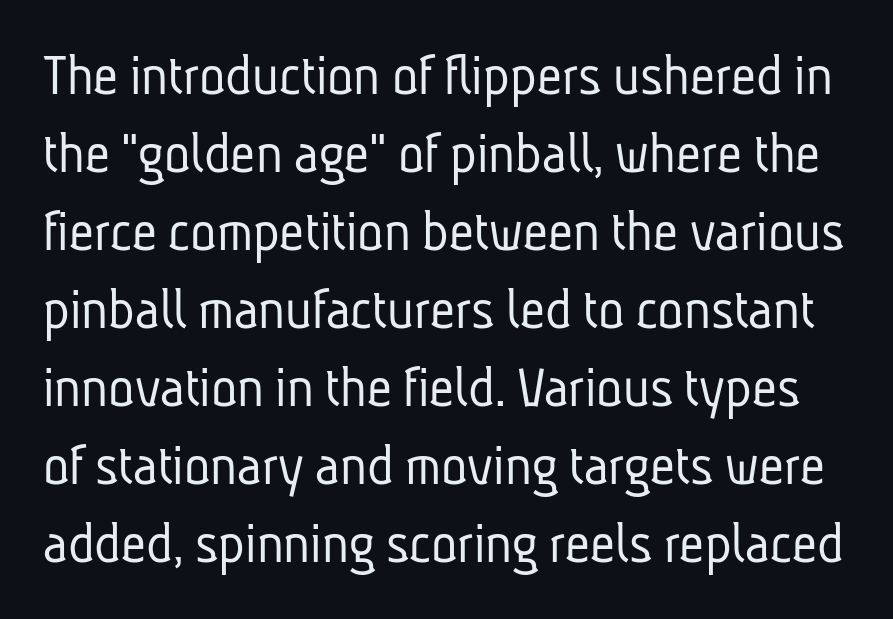
{"serif": "no", "bold": "no", "weight": "light", "width": "condensed", "stroke_contrast": "low", "x_height": "medium", "monospaced": "no", "underline": "no", "line_spacing": "normal", "line_spacing_ratio": 1.28, "letter_spacing": "normal", "letter_spacing_em": 0.0, "glyph_px": 61}
